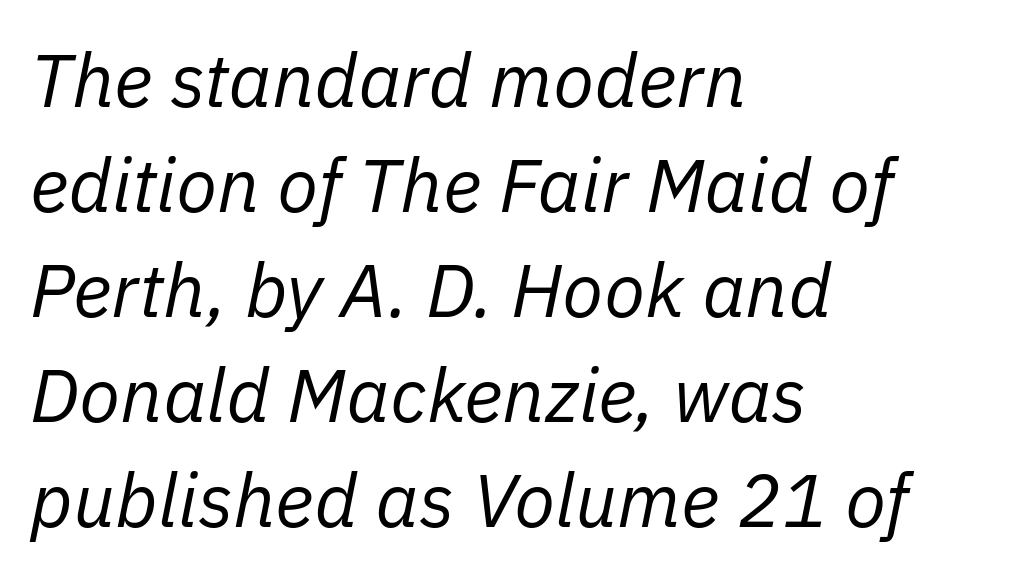
The axis of the letterforms is tilted away from vertical. A quiet, ordinary-to-light weight characterises the typeface. Varying glyph widths throughout — classic text-font behaviour. Just letters on the line, the space beneath them empty. Look at the tracking — it's just the regular setting, nothing added.
